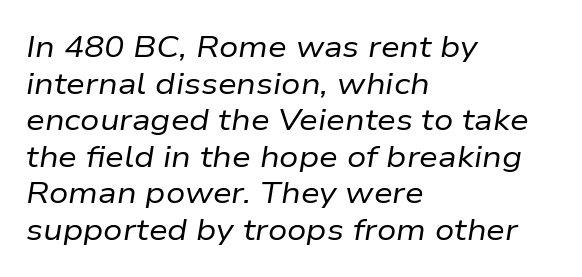
Q: Is the text bold? A: No.
Q: Is the text italic (slanted)? A: Yes, it leans right by about 9 degrees.
Q: Is the text underlined? A: No.
Q: How is the paragraph aligned? A: Left-aligned.
Q: Is the spacing between letters normal or unusually wide? A: Normal.
Q: Width (condensed, normal, or wide)? A: Normal.
Q: Stroke contrast? A: Low.
Q: x-height? A: Medium.
Q: Monospaced? A: No.
